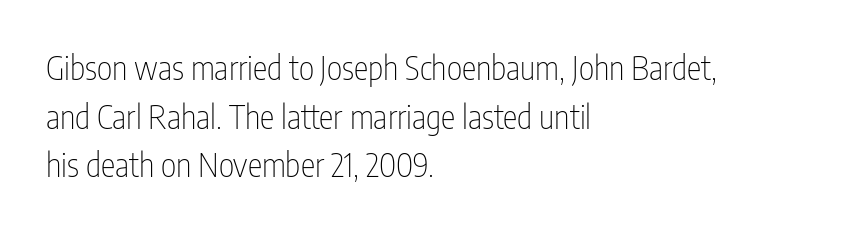
Q: Is the text bold? A: No.
Q: Is the text italic (slanted)? A: No, it is upright.
Q: Is the typeface a serif or a sans-serif typeface? A: Sans-serif.
Q: Is the text underlined? A: No.
Q: How is the paragraph aligned? A: Left-aligned.
Q: Is the spacing between letters normal or unusually wide? A: Normal.
Q: Is the spacing between lines tight, normal or loose? A: Normal.
Q: Width (condensed, normal, or wide)? A: Condensed.
Q: Stroke contrast? A: Low.
Q: x-height? A: Medium.
Q: Monospaced? A: No.
